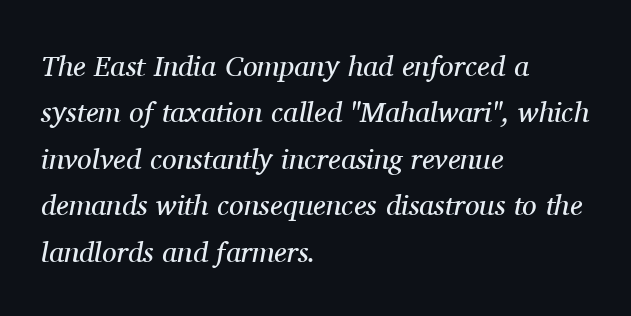
Q: Is the text bold? A: No.
Q: Is the text italic (slanted)? A: Yes, it leans right by about 11 degrees.
Q: Is the typeface a serif or a sans-serif typeface? A: Serif.
Q: Is the text underlined? A: No.
Q: How is the paragraph aligned? A: Left-aligned.
Q: Is the spacing between letters normal or unusually wide? A: Normal.
Q: Is the spacing between lines tight, normal or loose? A: Normal.
Q: Width (condensed, normal, or wide)? A: Normal.
Q: Stroke contrast? A: Medium.
Q: x-height? A: Medium.
Q: Monospaced? A: No.
